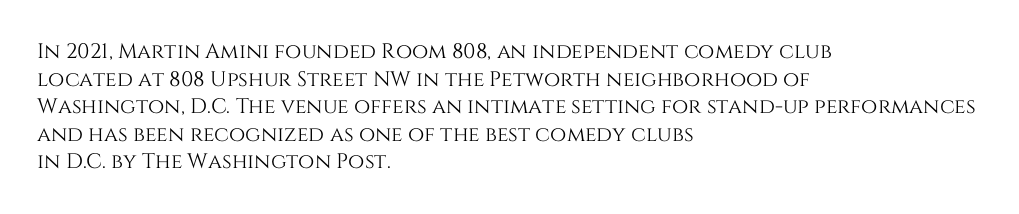
The image shows 21 px text type, upright; set left-aligned, normal line spacing (1.31x), normal letter spacing, not underlined.
